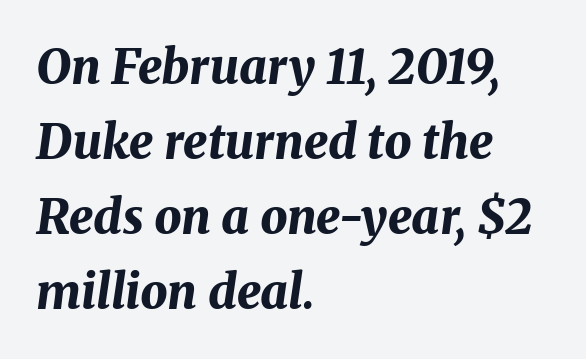
Q: Is the text bold? A: Yes.
Q: Is the text italic (slanted)? A: Yes, it leans right by about 8 degrees.
Q: Is the text underlined? A: No.
Q: How is the paragraph aligned? A: Left-aligned.
Q: Is the spacing between letters normal or unusually wide? A: Normal.
Q: Is the spacing between lines tight, normal or loose? A: Normal.
Q: Width (condensed, normal, or wide)? A: Normal.
Q: Stroke contrast? A: Medium.
Q: x-height? A: Medium.
Q: Monospaced? A: No.
